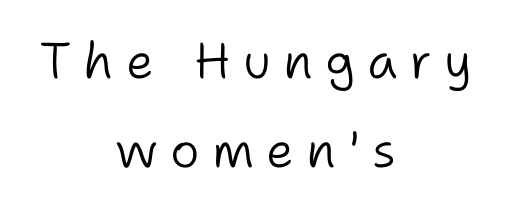
Q: Is the text bold? A: No.
Q: Is the text italic (slanted)? A: No, it is upright.
Q: Is the typeface a serif or a sans-serif typeface? A: Sans-serif.
Q: Is the text underlined? A: No.
Q: How is the paragraph aligned? A: Centered.
Q: Is the spacing between letters normal or unusually wide? A: Unusually wide.
Q: Width (condensed, normal, or wide)? A: Normal.
Q: Stroke contrast? A: Low.
Q: x-height? A: Medium.
Q: Monospaced? A: No.
